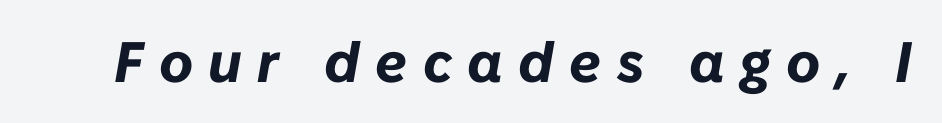
The image shows 57 px bold type, italic (leaning right); set unusually wide letter spacing (+0.27 em), not underlined; low stroke contrast and a medium x-height.
